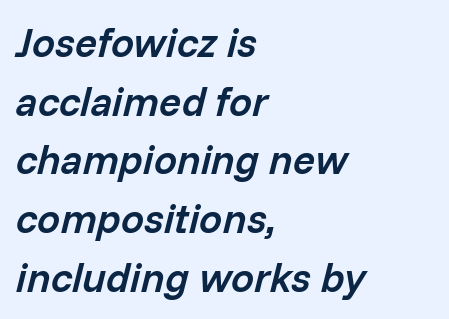
{"italic": "yes", "lean": "right", "slant_degrees": 14, "bold": "semi", "weight": "semibold", "width": "normal", "stroke_contrast": "low", "x_height": "medium", "monospaced": "no", "underline": "no", "align": "left", "line_spacing": "normal", "line_spacing_ratio": 1.43, "letter_spacing": "normal", "letter_spacing_em": 0.0, "glyph_px": 41}
